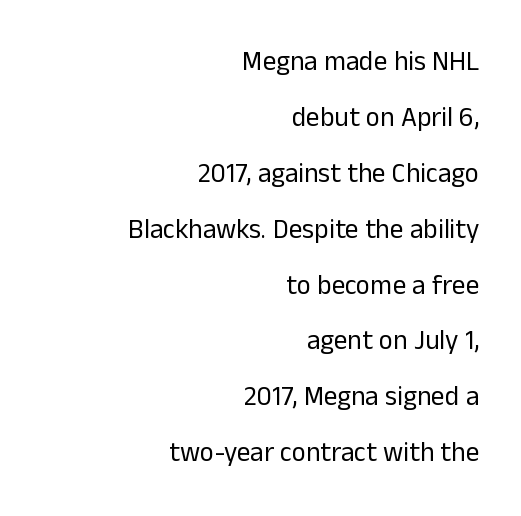
The text block is weighted toward the right margin, trailing off unevenly leftward. The lines are spread far apart with generous leading. The zone under the glyphs is completely vacant. Is the type heavy? It reads as light-to-regular instead. This sample uses plain, unmodified letter spacing. Style check: upright.
